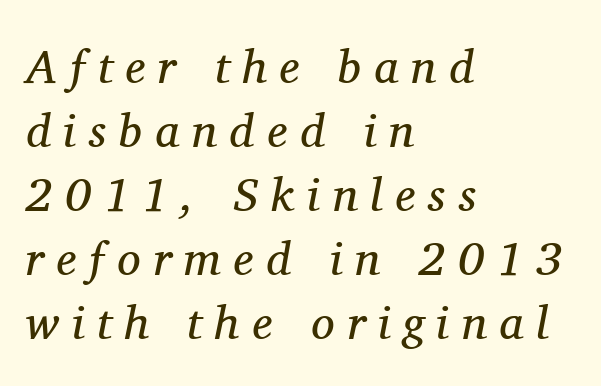
Q: Is the text bold? A: No.
Q: Is the text italic (slanted)? A: Yes, it leans right by about 11 degrees.
Q: Is the typeface a serif or a sans-serif typeface? A: Serif.
Q: Is the text underlined? A: No.
Q: How is the paragraph aligned? A: Left-aligned.
Q: Is the spacing between letters normal or unusually wide? A: Unusually wide.
Q: Is the spacing between lines tight, normal or loose? A: Normal.
Q: Width (condensed, normal, or wide)? A: Normal.
Q: Stroke contrast? A: Medium.
Q: x-height? A: Medium.
Q: Monospaced? A: No.
